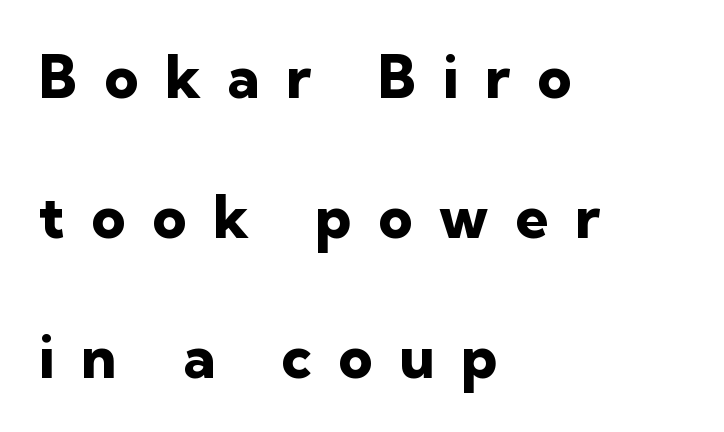
The image shows 59 px heavy sans-serif type, upright; set left-aligned, loose line spacing (2.37x), unusually wide letter spacing (+0.45 em), not underlined; low stroke contrast and a medium x-height.
